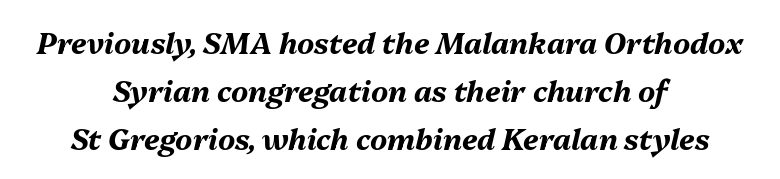
The image shows 29 px bold type, italic (leaning right); set centered, normal line spacing (1.65x), normal letter spacing, not underlined; medium stroke contrast and a medium x-height.
